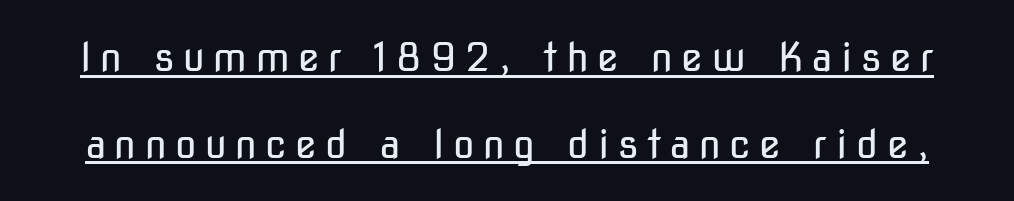
Looks like regular typesetting: each glyph gets only the width it needs. The string is rendered with underlining switched on. Vertical spacing — loose. Nothing heavy about these letters — not bold at all.
